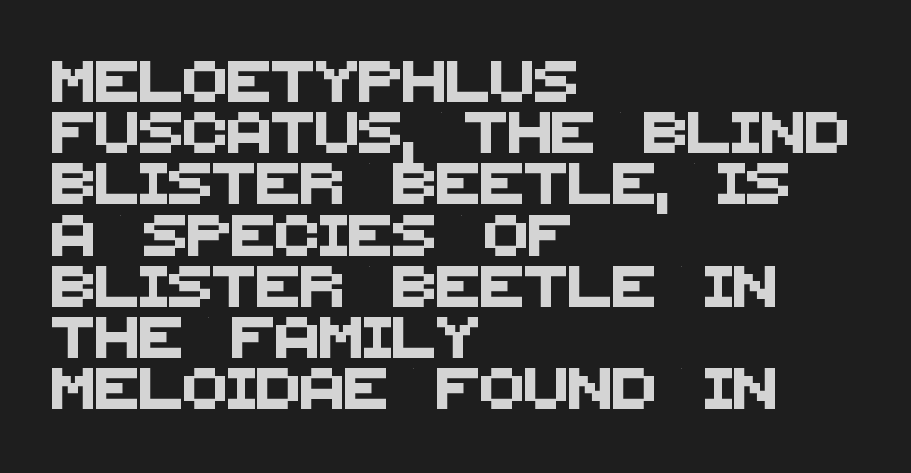
The image shows 41 px sans-serif type; set left-aligned, normal line spacing (1.25x), normal letter spacing, not underlined; medium stroke contrast and a large x-height.
